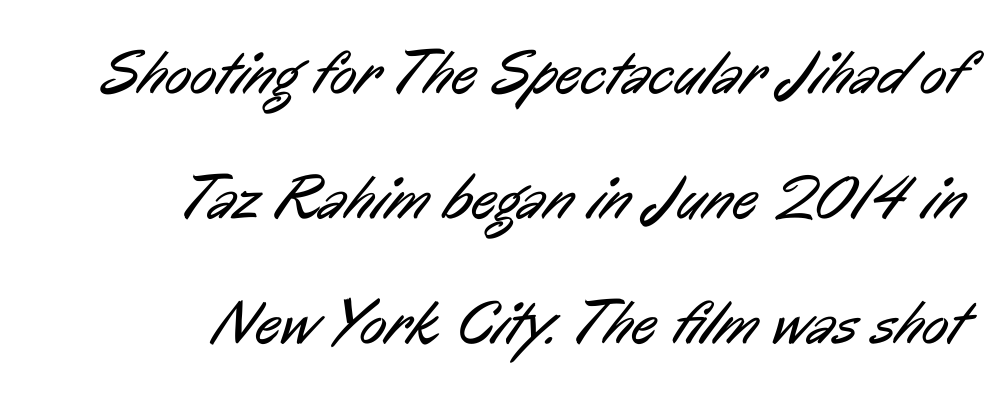
Q: Is the text bold? A: No.
Q: Is the typeface a serif or a sans-serif typeface? A: Sans-serif.
Q: Is the text underlined? A: No.
Q: How is the paragraph aligned? A: Right-aligned.
Q: Is the spacing between letters normal or unusually wide? A: Normal.
Q: Is the spacing between lines tight, normal or loose? A: Loose.
Q: Width (condensed, normal, or wide)? A: Condensed.
Q: Stroke contrast? A: Low.
Q: x-height? A: Medium.
Q: Monospaced? A: No.
